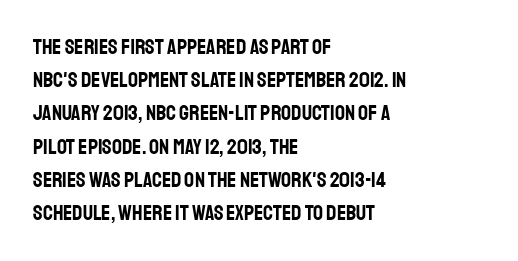
{"italic": "no", "underline": "no", "align": "left", "line_spacing": "normal", "line_spacing_ratio": 1.51, "letter_spacing": "normal", "letter_spacing_em": 0.0, "glyph_px": 22}
